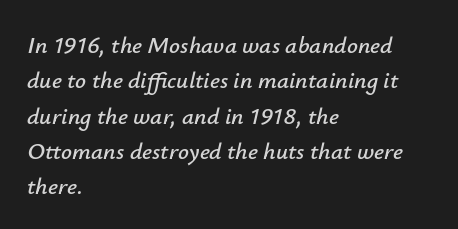
{"italic": "yes", "lean": "right", "slant_degrees": 12, "underline": "no", "align": "left", "line_spacing": "normal", "line_spacing_ratio": 1.47, "letter_spacing": "normal", "letter_spacing_em": 0.0, "glyph_px": 24}
